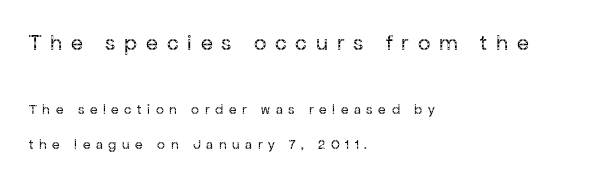
No italicization has been applied; the sample stays upright. Underlining? Definitely not there. Someone cranked the tracking dial way up on this one. This rendering uses left alignment, leaving the right contour irregular. Stem width sits at or under what a default text font uses.
